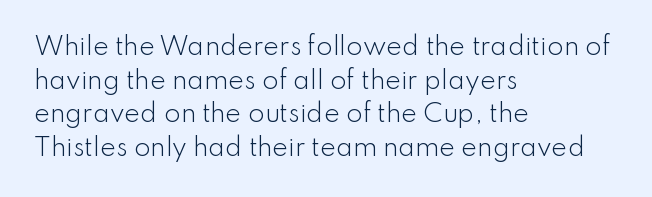
Q: Is the text bold? A: No.
Q: Is the text italic (slanted)? A: No, it is upright.
Q: Is the text underlined? A: No.
Q: How is the paragraph aligned? A: Left-aligned.
Q: Is the spacing between letters normal or unusually wide? A: Normal.
Q: Is the spacing between lines tight, normal or loose? A: Normal.
